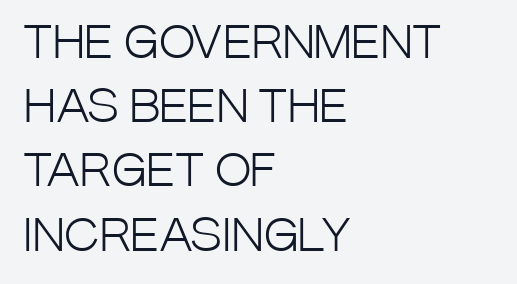
The line texture is even and compact thanks to regular tracking. A classic flush-left, rag-right setting is used for this passage. Reading down the column, the eye jumps a familiar distance to each next line. Every stem runs plumb, perpendicular to the baseline.
